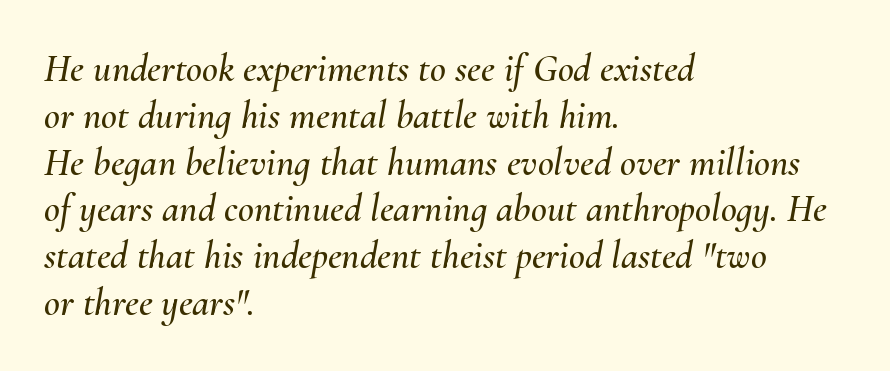
The image shows 39 px text type, italic (leaning right); set left-aligned, line spacing 1.2x, normal letter spacing, not underlined; medium stroke contrast and a small x-height.
